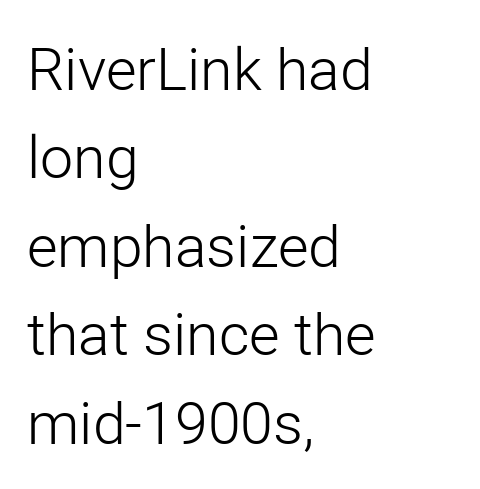
Q: Is the text bold? A: No.
Q: Is the text italic (slanted)? A: No, it is upright.
Q: Is the typeface a serif or a sans-serif typeface? A: Sans-serif.
Q: Is the text underlined? A: No.
Q: How is the paragraph aligned? A: Left-aligned.
Q: Is the spacing between letters normal or unusually wide? A: Normal.
Q: Is the spacing between lines tight, normal or loose? A: Normal.
Q: Width (condensed, normal, or wide)? A: Normal.
Q: Stroke contrast? A: Low.
Q: x-height? A: Medium.
Q: Monospaced? A: No.
